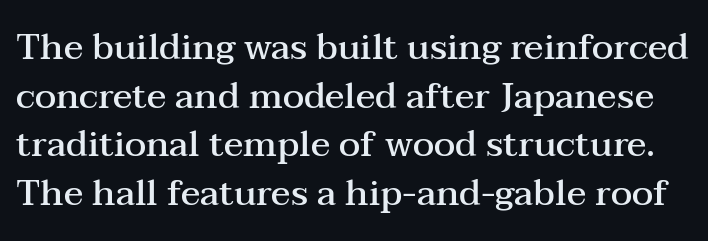
The zone under the glyphs is completely vacant. This sample keeps an unexceptional amount of space between lines. Each letter keeps its own natural width here, so spacing adapts to shape. Does the weight exceed regular? Yes, but only to semibold.
